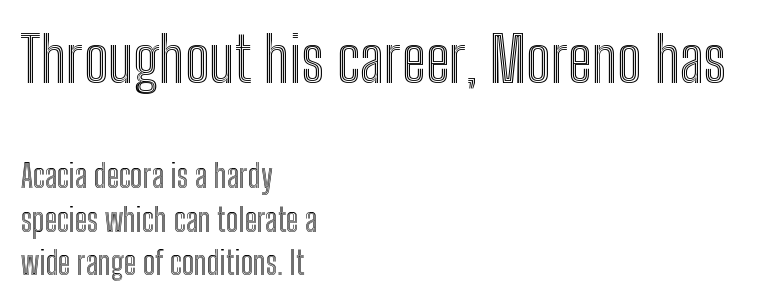
Q: Is the text italic (slanted)? A: No, it is upright.
Q: Is the text underlined? A: No.
Q: How is the paragraph aligned? A: Left-aligned.
Q: Is the spacing between letters normal or unusually wide? A: Normal.
Q: Is the spacing between lines tight, normal or loose? A: Normal.
Q: Which block of text is set in a larger size, the first (top) or the second (bottom)? A: The first (top) one.
Q: Width (condensed, normal, or wide)? A: Condensed.
Q: x-height? A: Medium.
Q: Monospaced? A: No.
